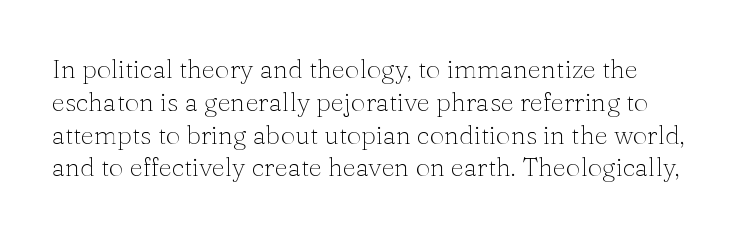
Weight: in the light-to-regular range. A typesetter would mark this as roman, not italic. Default kerning and tracking; the words read as compact shapes. A clean baseline with only descenders dipping below it. Vertically, the passage feels balanced, rows spaced as you'd expect.
